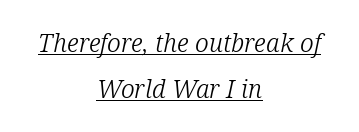
Q: Is the text bold? A: No.
Q: Is the text italic (slanted)? A: Yes, it leans right by about 12 degrees.
Q: Is the text underlined? A: Yes.
Q: How is the paragraph aligned? A: Centered.
Q: Is the spacing between letters normal or unusually wide? A: Normal.
